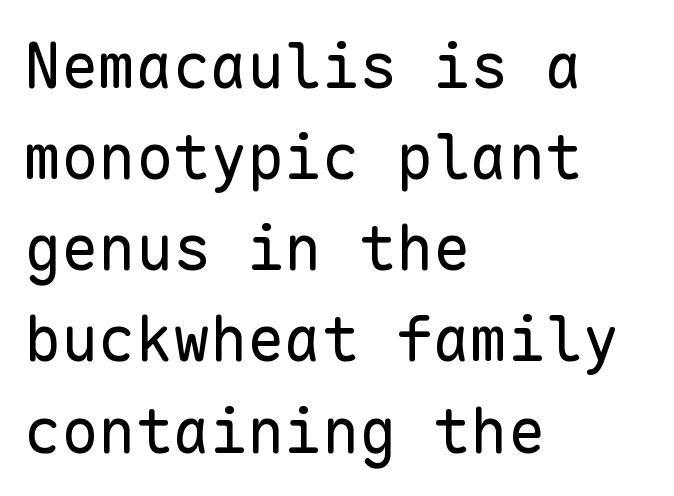
The image shows 62 px regular-weight sans-serif type, upright, monospaced; set left-aligned, normal line spacing (1.47x), normal letter spacing, not underlined; low stroke contrast and a medium x-height.
